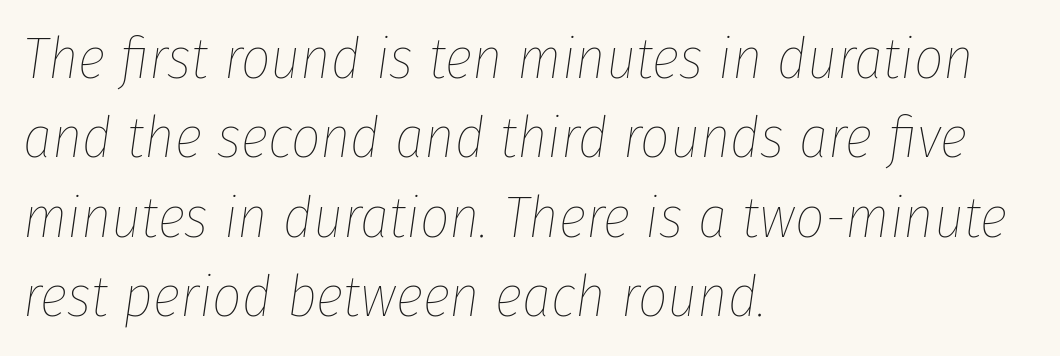
The image shows 58 px thin, condensed type, italic (leaning right); set left-aligned, normal line spacing (1.37x), normal letter spacing, not underlined; low stroke contrast and a medium x-height.
